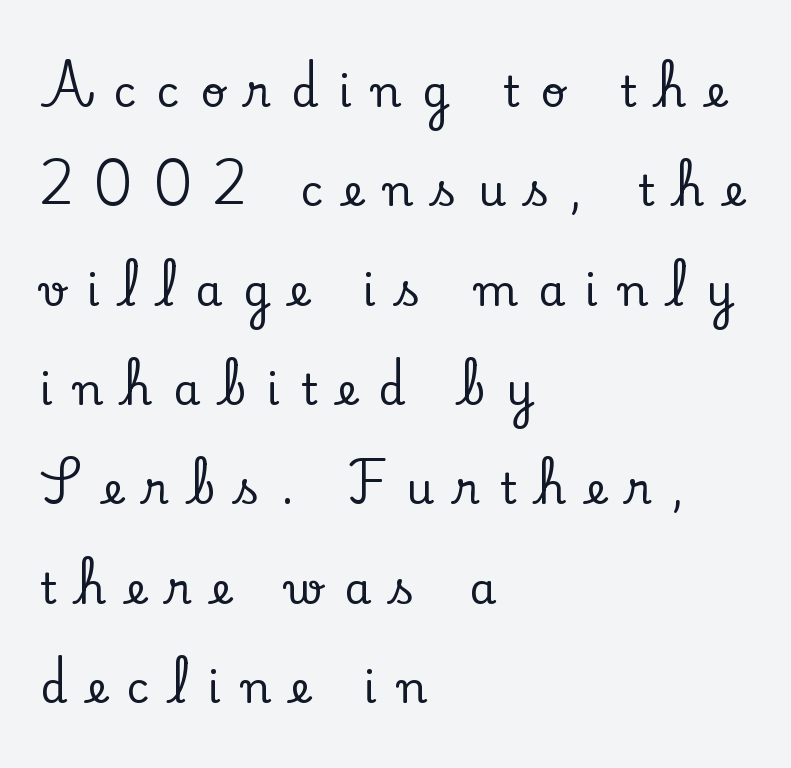
The image shows 43 px serif type, upright; set left-aligned, loose line spacing (2.31x), unusually wide letter spacing (+0.48 em), not underlined; low stroke contrast and a small x-height.
